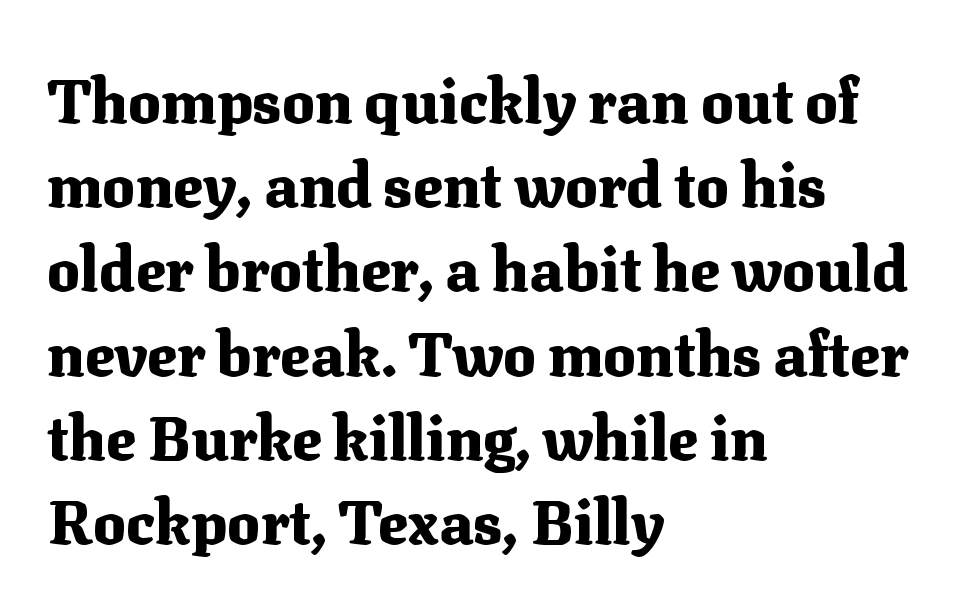
{"serif": "yes", "italic": "no", "bold": "yes", "weight": "heavy", "width": "normal", "stroke_contrast": "medium", "x_height": "medium", "monospaced": "no", "underline": "no", "align": "left", "line_spacing": "normal", "line_spacing_ratio": 1.38, "letter_spacing": "normal", "letter_spacing_em": 0.0, "glyph_px": 61}
